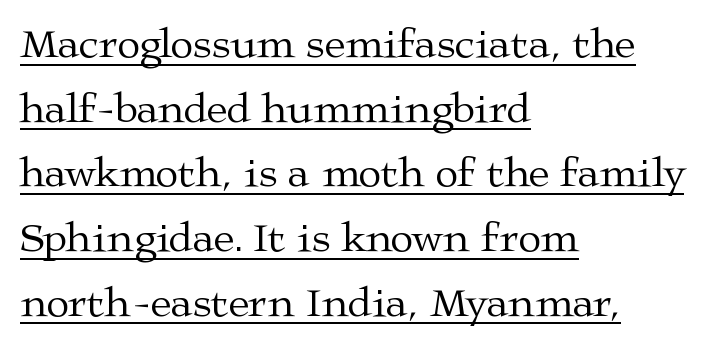
{"serif": "yes", "italic": "no", "bold": "no", "weight": "regular", "width": "wide", "stroke_contrast": "medium", "x_height": "medium", "monospaced": "no", "underline": "yes", "align": "left", "line_spacing": "normal", "line_spacing_ratio": 1.54, "letter_spacing": "normal", "letter_spacing_em": 0.0, "glyph_px": 42}
